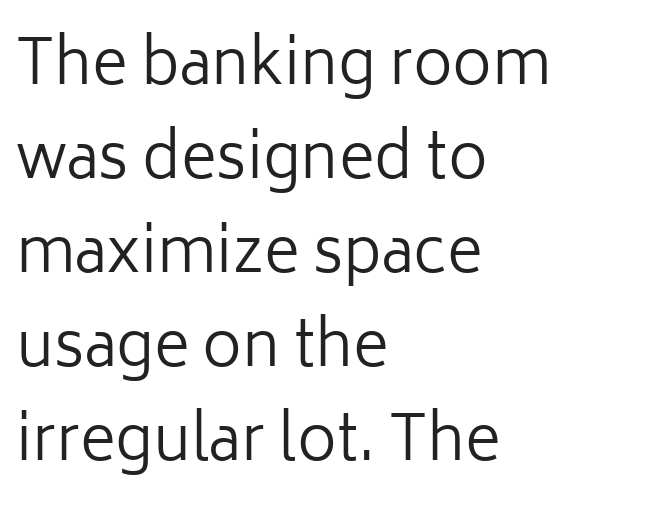
Spacing verdict: proportional, widths tailored to each character. Vertical strokes here are truly vertical. I'd call this a sans setting — the letters go barefoot. A bare baseline throughout the passage.
